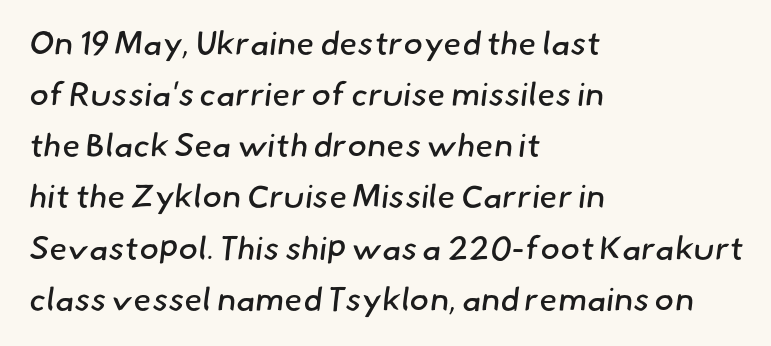
Nothing heavy about these letters — not bold at all. The string is rendered with underlining switched off. Compared with a centered layout, this one pins lines to the left instead. No extra tracking has been applied to these lines. Varying glyph widths throughout — classic text-font behaviour. Evenly set lines give the paragraph a standard silhouette.
